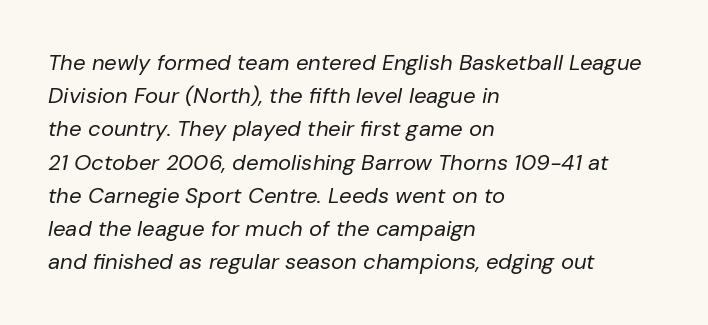
{"italic": "yes", "lean": "right", "slant_degrees": 10, "bold": "no", "underline": "no", "align": "left", "line_spacing": "normal", "line_spacing_ratio": 1.51, "letter_spacing": "normal", "letter_spacing_em": 0.0, "glyph_px": 22}
